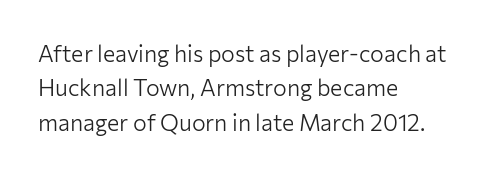
{"italic": "no", "bold": "no", "underline": "no", "align": "left", "line_spacing": "normal", "line_spacing_ratio": 1.49, "letter_spacing": "normal", "letter_spacing_em": 0.0, "glyph_px": 23}
